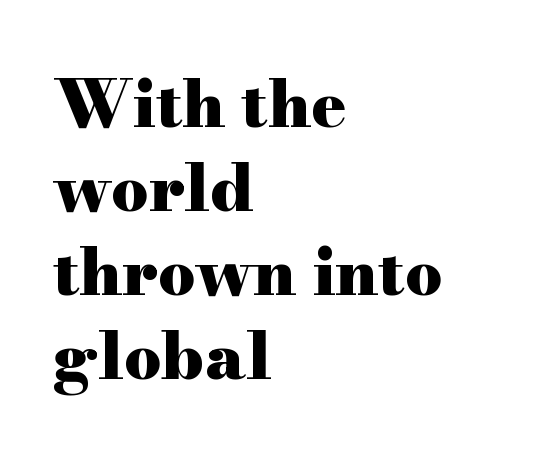
This is roman type, the default non-slanted kind. Each row of text sits above clean, open space. These lines stack with their left ends in a neat column. You could not count columns in this text — the font is proportionally spaced. In terms of letterform style, serifs are clearly present.
